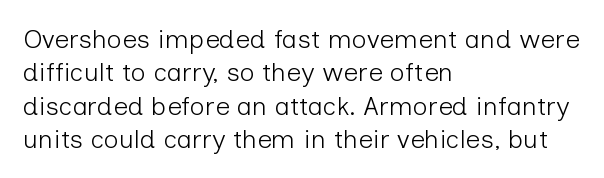
The image shows 26 px text type, upright; set left-aligned, normal line spacing (1.28x), normal letter spacing, not underlined.
